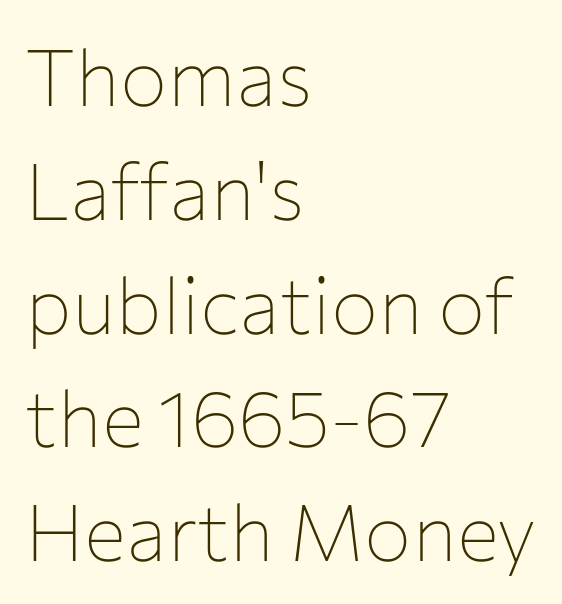
Q: Is the text bold? A: No.
Q: Is the text italic (slanted)? A: No, it is upright.
Q: Is the typeface a serif or a sans-serif typeface? A: Sans-serif.
Q: Is the text underlined? A: No.
Q: How is the paragraph aligned? A: Left-aligned.
Q: Is the spacing between letters normal or unusually wide? A: Normal.
Q: Is the spacing between lines tight, normal or loose? A: Normal.
Q: Width (condensed, normal, or wide)? A: Normal.
Q: Stroke contrast? A: Low.
Q: x-height? A: Medium.
Q: Monospaced? A: No.
